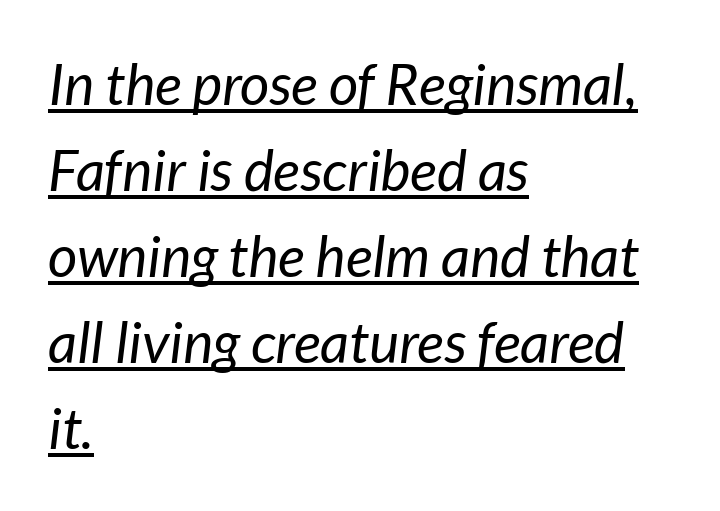
Q: Is the text bold? A: No.
Q: Is the text italic (slanted)? A: Yes, it leans right by about 7 degrees.
Q: Is the text underlined? A: Yes.
Q: How is the paragraph aligned? A: Left-aligned.
Q: Is the spacing between letters normal or unusually wide? A: Normal.
Q: Is the spacing between lines tight, normal or loose? A: Normal.
Q: Width (condensed, normal, or wide)? A: Normal.
Q: Stroke contrast? A: Low.
Q: x-height? A: Medium.
Q: Monospaced? A: No.
